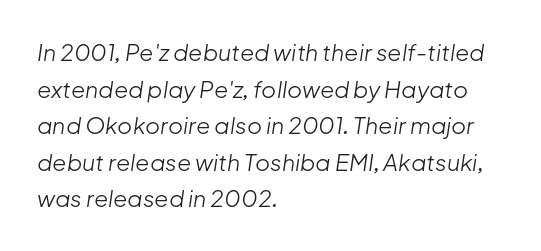
The passage shown leans; its letterforms are oblique. Does the copy run flush right? No — it runs flush left. Just letters on the line, the space beneath them empty. Stems here are at most as thick as an everyday book face. This sample uses plain, unmodified letter spacing.
